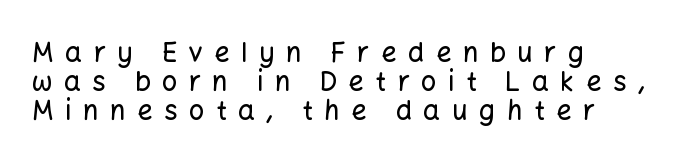
Q: Is the text italic (slanted)? A: No, it is upright.
Q: Is the text underlined? A: No.
Q: How is the paragraph aligned? A: Left-aligned.
Q: Is the spacing between letters normal or unusually wide? A: Unusually wide.
Q: Is the spacing between lines tight, normal or loose? A: Tight.
